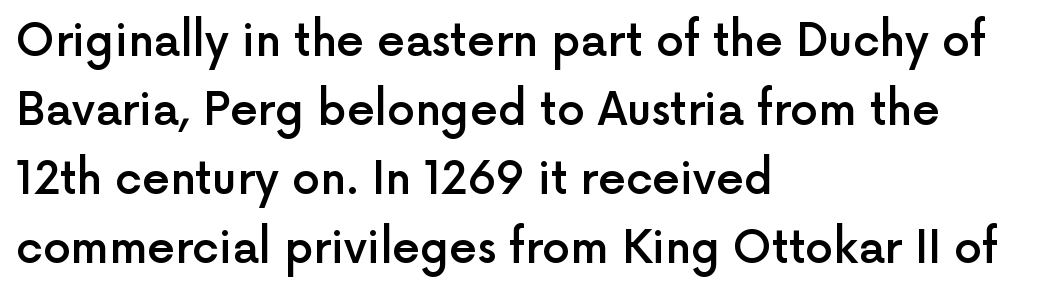
Note: no serifs on the glyphs. Has an underline been added? It has not. The text block is weighted toward the left margin, trailing off unevenly rightward. How heavy is the stroke? Medium-heavy — a semibold, shy of bold. The letters stand straight up with perfectly vertical stems.
